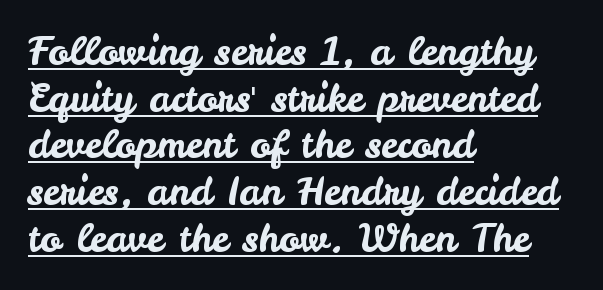
The image shows 38 px sans-serif type; set left-aligned, line spacing 1.23x, normal letter spacing, underlined; low stroke contrast and a small x-height.
